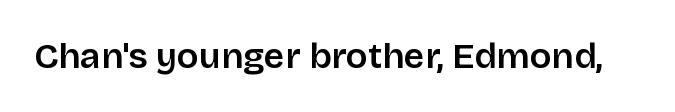
Q: Is the text bold? A: Semi-bold.
Q: Is the text italic (slanted)? A: No, it is upright.
Q: Is the typeface a serif or a sans-serif typeface? A: Sans-serif.
Q: Is the text underlined? A: No.
Q: Is the spacing between letters normal or unusually wide? A: Normal.
Q: Width (condensed, normal, or wide)? A: Normal.
Q: Stroke contrast? A: Low.
Q: x-height? A: Large.
Q: Monospaced? A: No.
